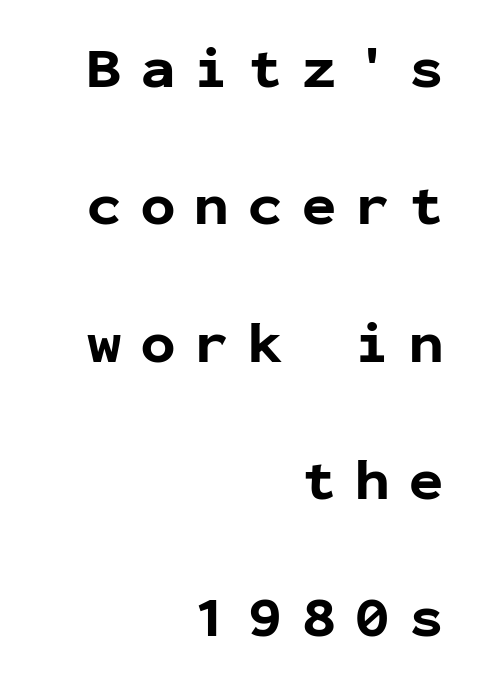
Q: Is the text bold? A: Yes.
Q: Is the text italic (slanted)? A: No, it is upright.
Q: Is the typeface a serif or a sans-serif typeface? A: Sans-serif.
Q: Is the text underlined? A: No.
Q: How is the paragraph aligned? A: Right-aligned.
Q: Is the spacing between letters normal or unusually wide? A: Unusually wide.
Q: Is the spacing between lines tight, normal or loose? A: Loose.
Q: Width (condensed, normal, or wide)? A: Normal.
Q: Stroke contrast? A: Low.
Q: x-height? A: Medium.
Q: Monospaced? A: Yes.
